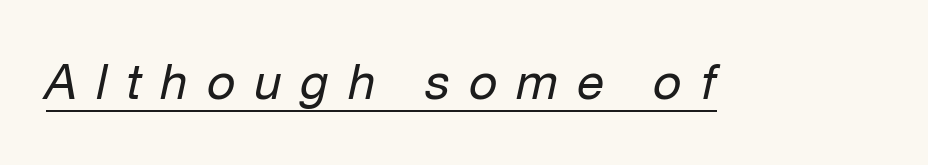
Is this a heavy cut? Hardly; it is regular or lighter. Varying glyph widths throughout — classic text-font behaviour. A continuous stroke trails under the words, as in a hyperlink. These lines have a slow, spaced-out rhythm from letter to letter. Italic? Definitely — the glyphs are oblique.
